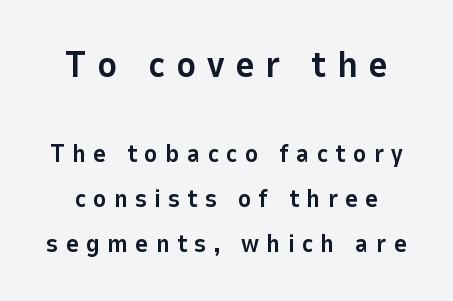
{"serif": "no", "italic": "no", "bold": "yes", "weight": "bold", "width": "normal", "stroke_contrast": "low", "x_height": "medium", "monospaced": "no", "underline": "no", "line_spacing_ratio": 1.81, "letter_spacing": "wide", "letter_spacing_em": 0.29, "larger_block": "first", "size_ratio": 1.48, "glyph_px": 37}
